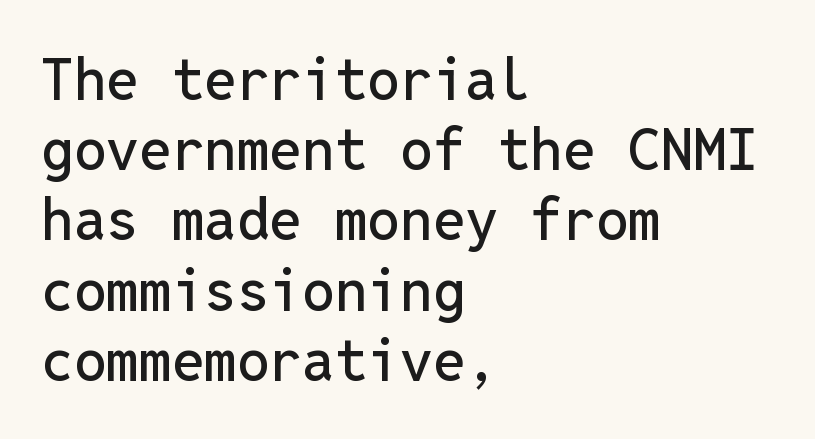
Q: Is the text italic (slanted)? A: No, it is upright.
Q: Is the typeface a serif or a sans-serif typeface? A: Sans-serif.
Q: Is the text underlined? A: No.
Q: How is the paragraph aligned? A: Left-aligned.
Q: Is the spacing between letters normal or unusually wide? A: Normal.
Q: Width (condensed, normal, or wide)? A: Normal.
Q: Stroke contrast? A: Low.
Q: x-height? A: Medium.
Q: Monospaced? A: Yes.
